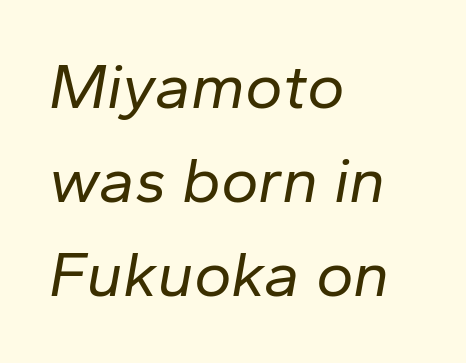
The image shows 64 px regular-weight type, italic (leaning right); set left-aligned, normal line spacing (1.47x), normal letter spacing, not underlined; low stroke contrast and a medium x-height.
